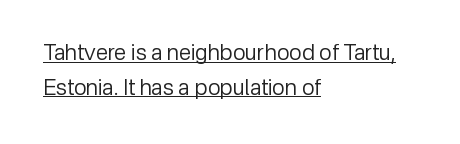
Summary of weight: not heavy and not bold. No italicization has been applied; the sample stays upright. The gaps between neighbouring characters are ordinary and unremarkable. What's the leading like? Ordinary, nothing unusual. A rule runs beneath these lines of type. Reading down the block, your eye returns to a fixed left position each line.
